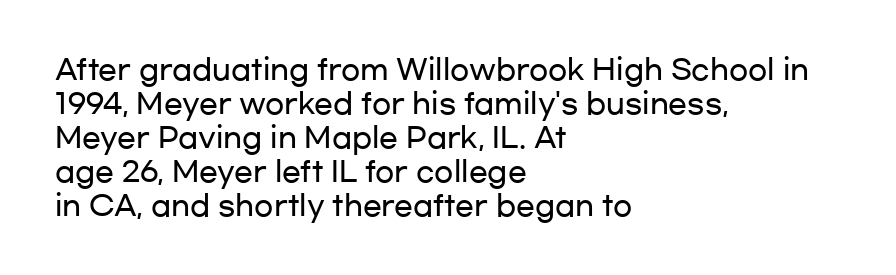
Q: Is the text italic (slanted)? A: No, it is upright.
Q: Is the typeface a serif or a sans-serif typeface? A: Sans-serif.
Q: Is the text underlined? A: No.
Q: How is the paragraph aligned? A: Left-aligned.
Q: Is the spacing between letters normal or unusually wide? A: Normal.
Q: Width (condensed, normal, or wide)? A: Wide.
Q: Stroke contrast? A: Low.
Q: x-height? A: Medium.
Q: Monospaced? A: No.
